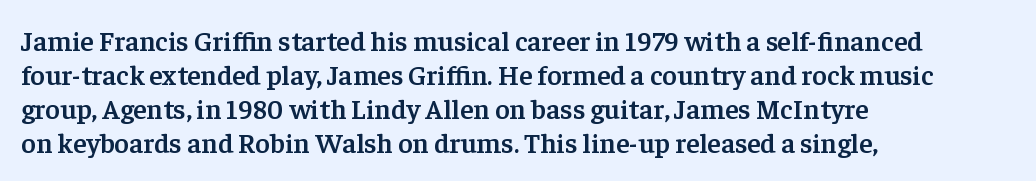
Q: Is the text bold? A: Semi-bold.
Q: Is the text italic (slanted)? A: No, it is upright.
Q: Is the typeface a serif or a sans-serif typeface? A: Serif.
Q: Is the text underlined? A: No.
Q: How is the paragraph aligned? A: Left-aligned.
Q: Is the spacing between letters normal or unusually wide? A: Normal.
Q: Width (condensed, normal, or wide)? A: Normal.
Q: Stroke contrast? A: Low.
Q: x-height? A: Medium.
Q: Monospaced? A: No.
